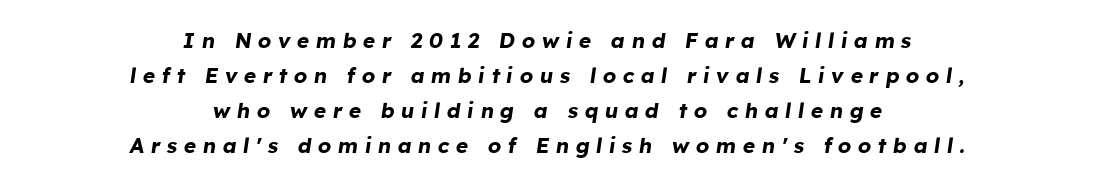
{"italic": "yes", "lean": "right", "slant_degrees": 8, "bold": "yes", "underline": "no", "align": "center", "line_spacing": "normal", "line_spacing_ratio": 1.67, "letter_spacing": "wide", "letter_spacing_em": 0.31, "glyph_px": 21}
